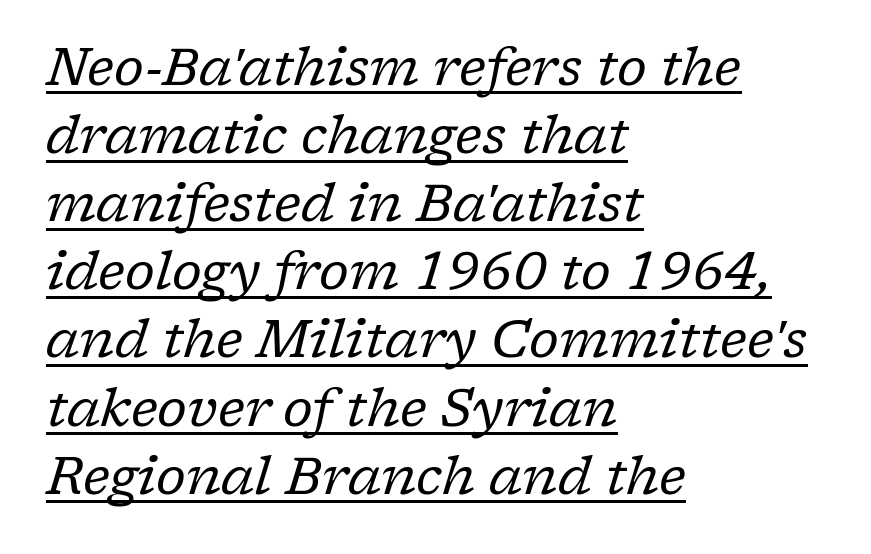
The image shows 52 px regular-weight serif type, italic (leaning right); set left-aligned, normal line spacing (1.31x), normal letter spacing, underlined; low stroke contrast and a medium x-height.
